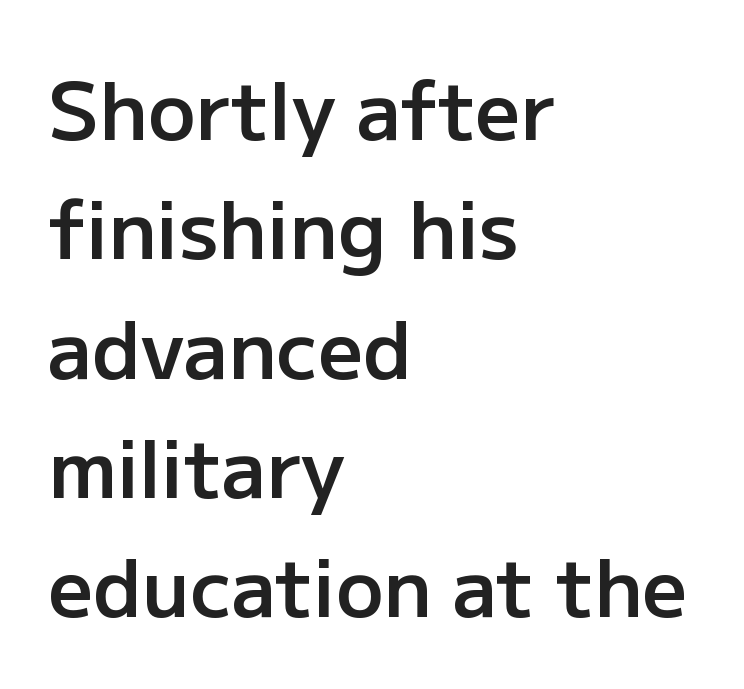
Q: Is the text bold? A: Semi-bold.
Q: Is the text italic (slanted)? A: No, it is upright.
Q: Is the typeface a serif or a sans-serif typeface? A: Sans-serif.
Q: Is the text underlined? A: No.
Q: How is the paragraph aligned? A: Left-aligned.
Q: Is the spacing between letters normal or unusually wide? A: Normal.
Q: Is the spacing between lines tight, normal or loose? A: Normal.
Q: Width (condensed, normal, or wide)? A: Normal.
Q: Stroke contrast? A: Low.
Q: x-height? A: Medium.
Q: Monospaced? A: No.
